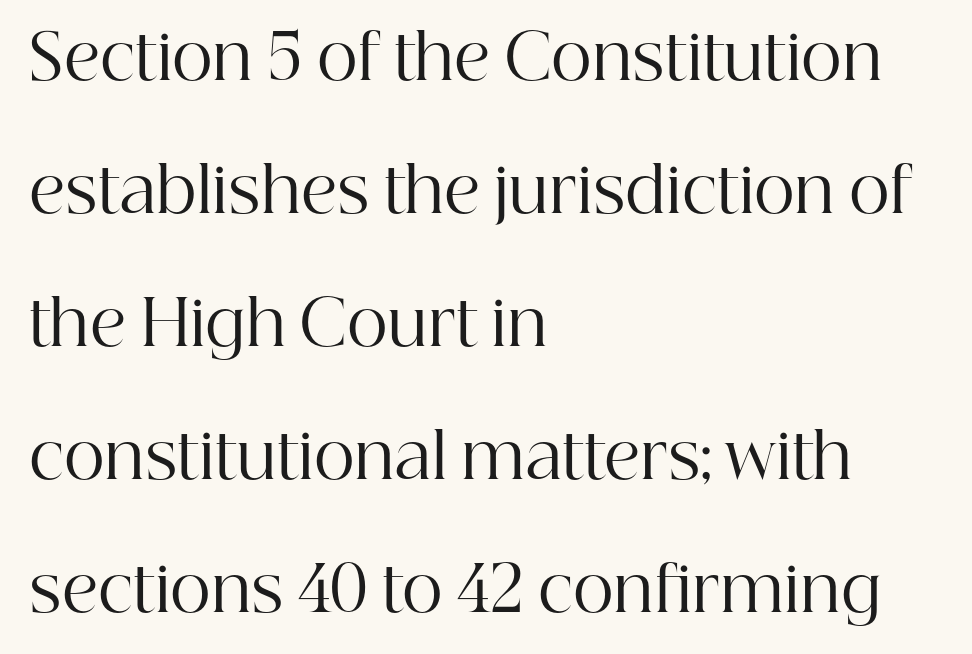
{"serif": "yes", "italic": "no", "bold": "no", "weight": "regular", "width": "normal", "stroke_contrast": "high", "x_height": "medium", "monospaced": "no", "underline": "no", "align": "left", "line_spacing": "loose", "line_spacing_ratio": 2.11, "letter_spacing": "normal", "letter_spacing_em": 0.0, "glyph_px": 63}
